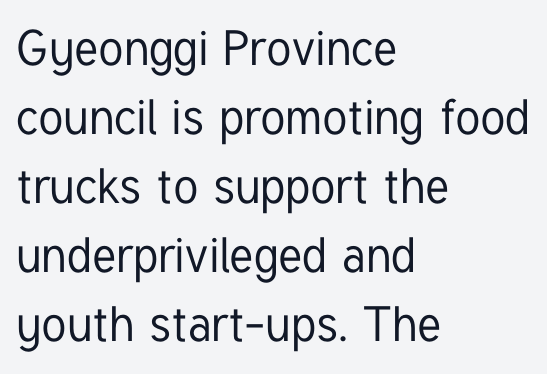
{"serif": "no", "italic": "no", "width": "condensed", "stroke_contrast": "low", "x_height": "medium", "monospaced": "no", "underline": "no", "align": "left", "line_spacing": "normal", "line_spacing_ratio": 1.41, "letter_spacing": "normal", "letter_spacing_em": 0.0, "glyph_px": 49}
